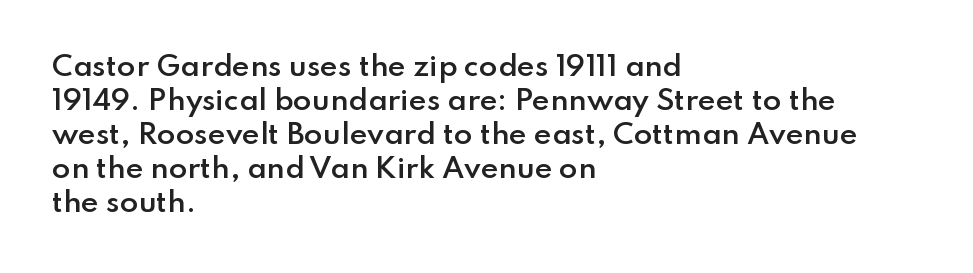
The image shows 27 px text type, upright; set left-aligned, normal line spacing (1.26x), normal letter spacing, not underlined.
